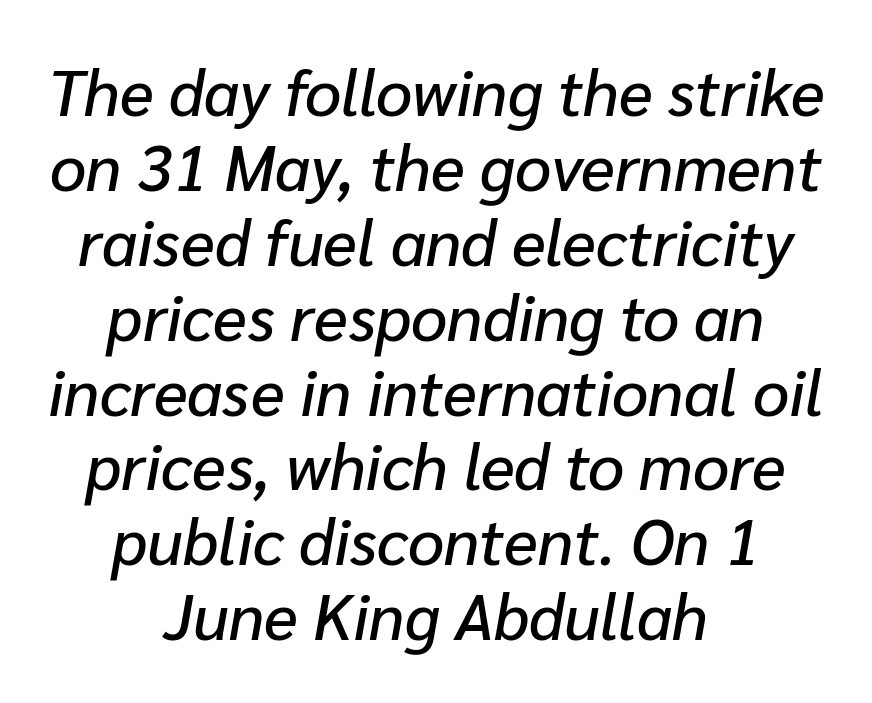
Q: Is the text italic (slanted)? A: Yes, it leans right by about 10 degrees.
Q: Is the text underlined? A: No.
Q: How is the paragraph aligned? A: Centered.
Q: Is the spacing between letters normal or unusually wide? A: Normal.
Q: Width (condensed, normal, or wide)? A: Normal.
Q: Stroke contrast? A: Low.
Q: x-height? A: Medium.
Q: Monospaced? A: No.
